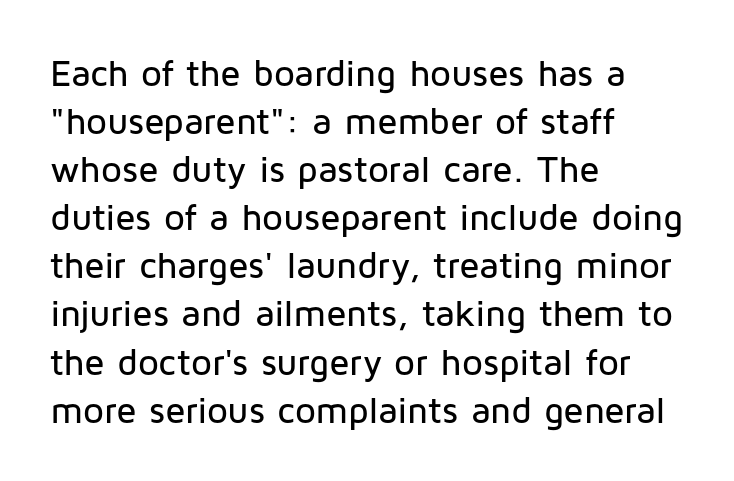
{"serif": "no", "italic": "no", "width": "normal", "stroke_contrast": "low", "x_height": "medium", "monospaced": "no", "underline": "no", "align": "left", "line_spacing": "normal", "line_spacing_ratio": 1.3, "letter_spacing": "normal", "letter_spacing_em": 0.0, "glyph_px": 37}
